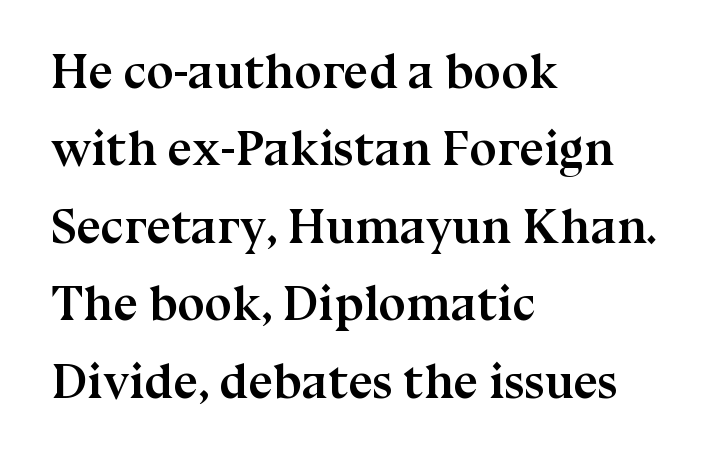
Rule under the text: the space is simply empty. Default kerning and tracking; the words read as compact shapes. The passage is arranged the way most books set body copy — flush left. When letters stand straight like this, we call the style roman or upright.
